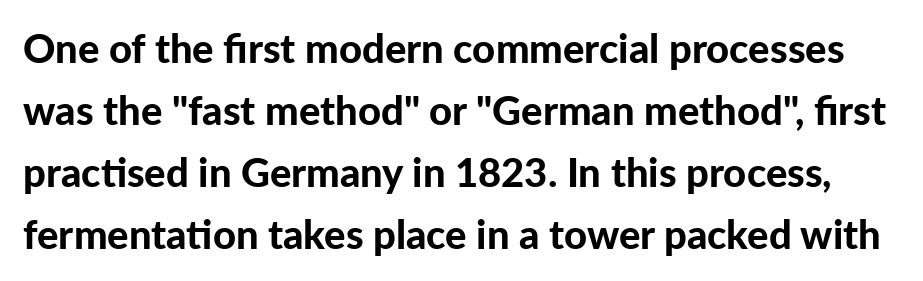
{"serif": "no", "italic": "no", "bold": "yes", "weight": "bold", "width": "normal", "stroke_contrast": "low", "x_height": "medium", "monospaced": "no", "underline": "no", "line_spacing": "normal", "line_spacing_ratio": 1.55, "letter_spacing": "normal", "letter_spacing_em": 0.0, "glyph_px": 40}
